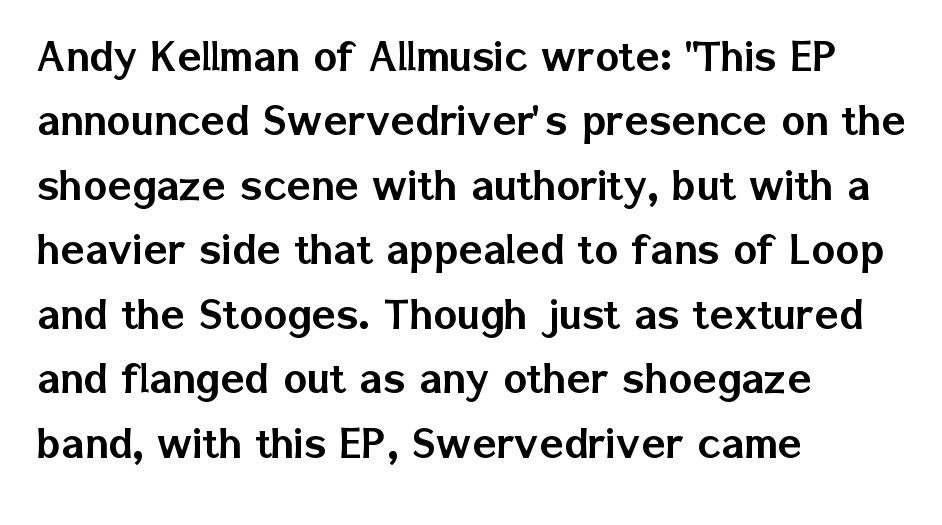
{"serif": "no", "italic": "no", "width": "normal", "stroke_contrast": "low", "x_height": "medium", "monospaced": "no", "underline": "no", "align": "left", "line_spacing": "normal", "line_spacing_ratio": 1.29, "letter_spacing": "normal", "letter_spacing_em": 0.0, "glyph_px": 50}
